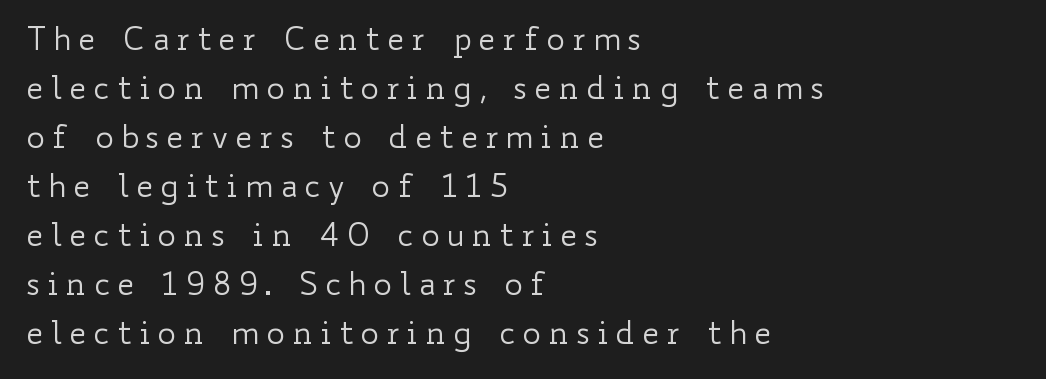
{"italic": "no", "bold": "no", "weight": "regular", "width": "wide", "stroke_contrast": "low", "x_height": "small", "monospaced": "no", "underline": "no", "align": "left", "line_spacing": "normal", "line_spacing_ratio": 1.53, "glyph_px": 32}
